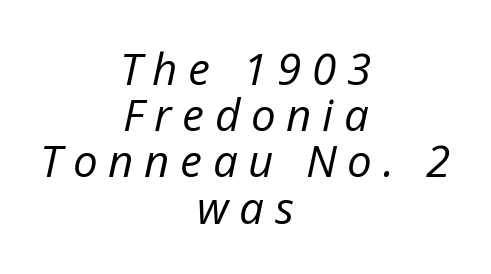
Whoever set this chose condensed vertical rhythm over breathing room. The gaps between neighbouring characters are conspicuously large. Slant detected: the letters are inclined. Horizontally, the lines are justified to the midpoint only.
